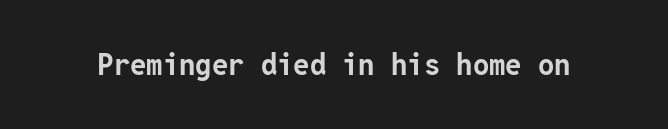
In terms of posture, this sample is upright. Characters follow at the spacing the type designer built in. Underlining? Definitely not there. The rendering shows plain stroke endings on the letterforms — a sans-serif design.
